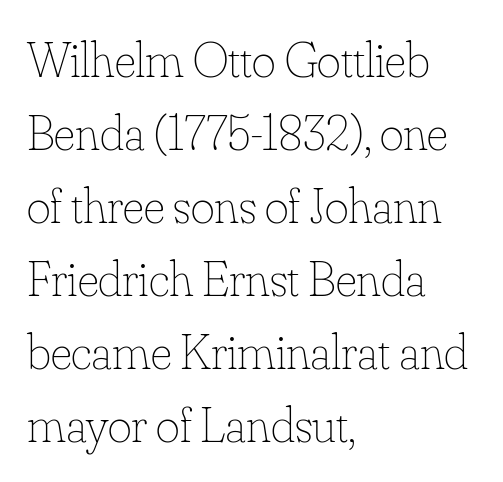
Ink coverage per letter is moderate at most. Proportional: the letters do not fall into vertical columns. Vertical strokes here are truly vertical. The rendering anchors every line to the left-hand side.
